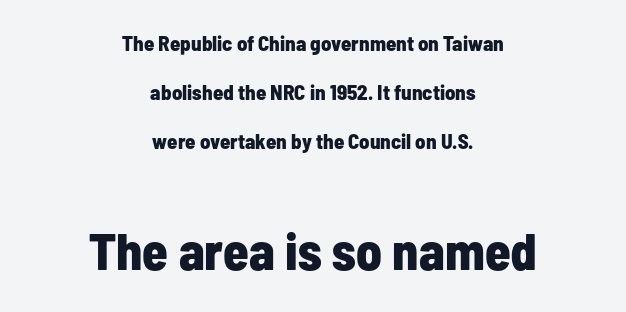
The image shows 52 px bold, condensed sans-serif type, upright; set centered, loose line spacing (2.33x), normal letter spacing, not underlined; the second (bottom) block is 2.48x larger; low stroke contrast and a medium x-height.
